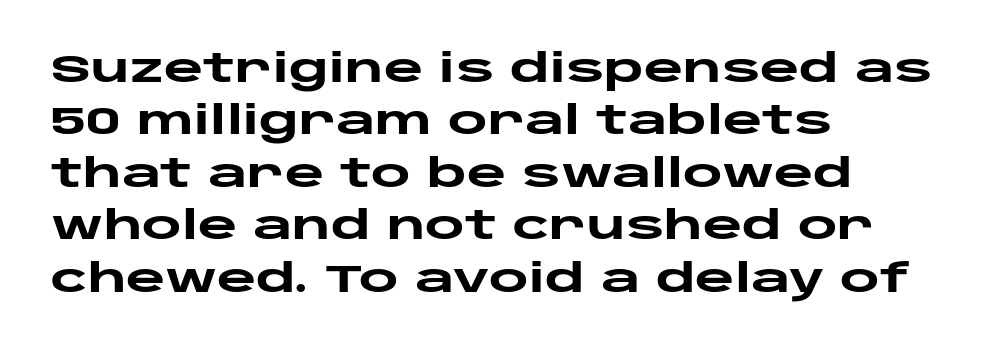
Nope, not italic — everything's standing straight. Teacher's note: observe the even left margin — that is flush-left alignment. Glyph-to-glyph distance matches everyday printed text. Quick note: underline off. Regarding leading, the lines here are spaced in the standard way.
